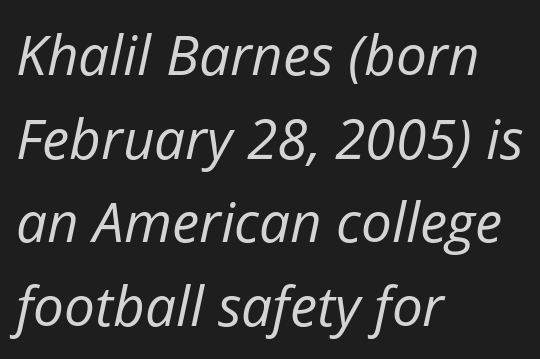
The image shows 55 px regular-weight type, italic (leaning right); set left-aligned, normal line spacing (1.52x), normal letter spacing, not underlined; low stroke contrast and a medium x-height.
